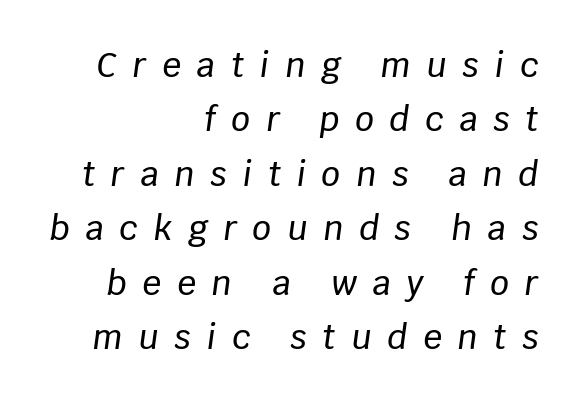
{"italic": "yes", "lean": "right", "slant_degrees": 8, "width": "normal", "stroke_contrast": "low", "x_height": "large", "monospaced": "no", "underline": "no", "align": "right", "line_spacing": "normal", "line_spacing_ratio": 1.65, "letter_spacing": "wide", "letter_spacing_em": 0.48, "glyph_px": 33}
